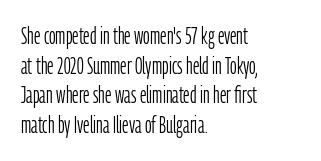
Q: Is the text bold? A: No.
Q: Is the text italic (slanted)? A: No, it is upright.
Q: Is the text underlined? A: No.
Q: How is the paragraph aligned? A: Left-aligned.
Q: Is the spacing between letters normal or unusually wide? A: Normal.
Q: Is the spacing between lines tight, normal or loose? A: Normal.
